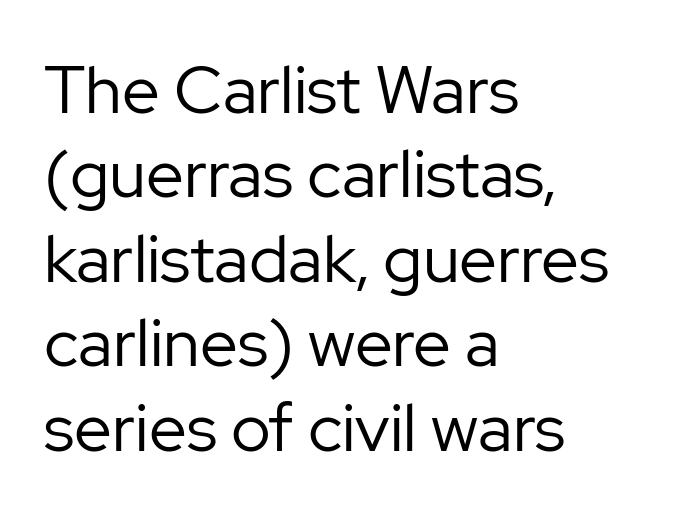
Q: Is the text bold? A: No.
Q: Is the text italic (slanted)? A: No, it is upright.
Q: Is the typeface a serif or a sans-serif typeface? A: Sans-serif.
Q: Is the text underlined? A: No.
Q: How is the paragraph aligned? A: Left-aligned.
Q: Is the spacing between letters normal or unusually wide? A: Normal.
Q: Is the spacing between lines tight, normal or loose? A: Normal.
Q: Width (condensed, normal, or wide)? A: Normal.
Q: Stroke contrast? A: Low.
Q: x-height? A: Medium.
Q: Monospaced? A: No.
